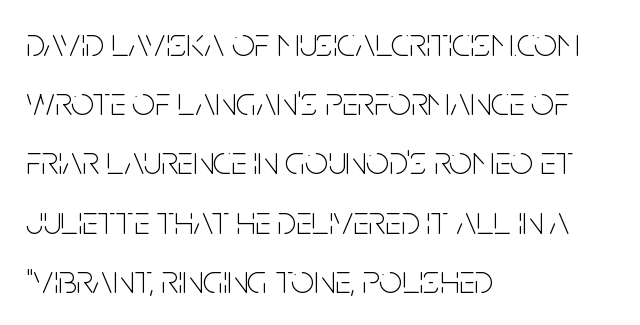
Q: Is the text bold? A: No.
Q: Is the text italic (slanted)? A: No, it is upright.
Q: Is the typeface a serif or a sans-serif typeface? A: Sans-serif.
Q: Is the text underlined? A: No.
Q: How is the paragraph aligned? A: Left-aligned.
Q: Is the spacing between letters normal or unusually wide? A: Normal.
Q: Is the spacing between lines tight, normal or loose? A: Normal.
Q: Width (condensed, normal, or wide)? A: Condensed.
Q: Stroke contrast? A: Low.
Q: x-height? A: Large.
Q: Monospaced? A: No.
